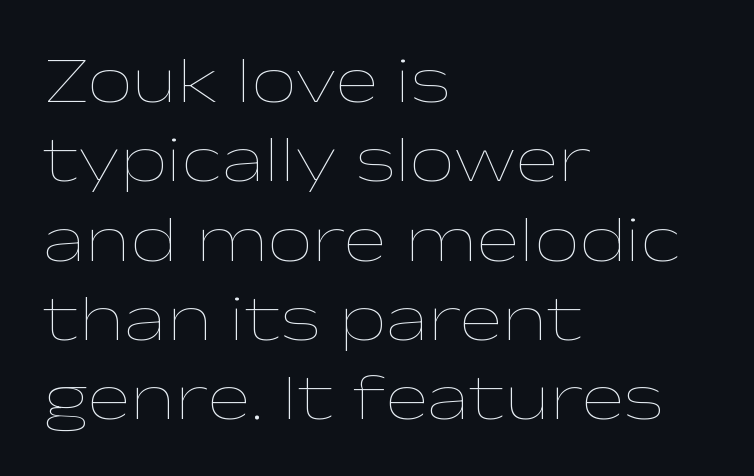
{"italic": "no", "bold": "no", "weight": "thin", "width": "wide", "stroke_contrast": "low", "x_height": "medium", "monospaced": "no", "underline": "no", "align": "left", "line_spacing_ratio": 1.22, "letter_spacing": "normal", "letter_spacing_em": 0.0, "glyph_px": 65}
